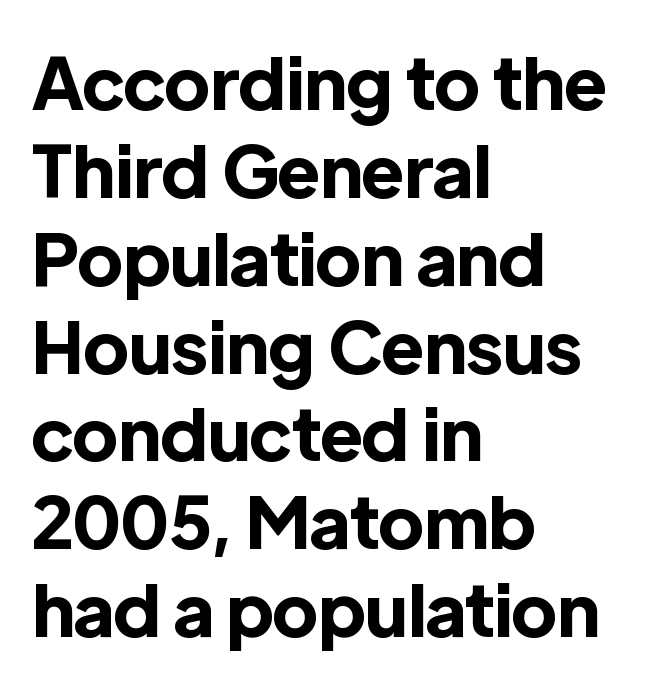
The rendering uses natural spacing where letterforms have individual widths. Does the copy run flush right? No — it runs flush left. The face used here is rendered with its standard letterfit. The glyphs have the mass of a bold cut. In terms of posture, this sample is upright.
